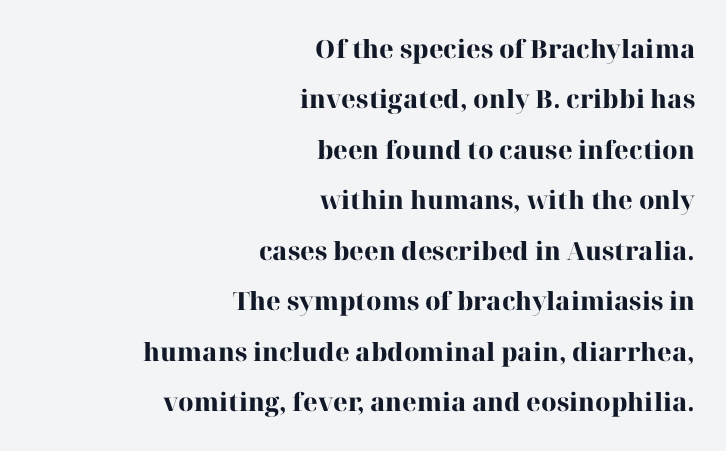
Q: Is the text bold? A: Yes.
Q: Is the text italic (slanted)? A: No, it is upright.
Q: Is the text underlined? A: No.
Q: How is the paragraph aligned? A: Right-aligned.
Q: Is the spacing between letters normal or unusually wide? A: Normal.
Q: Is the spacing between lines tight, normal or loose? A: Loose.
